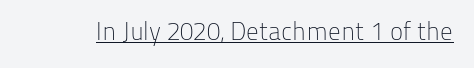
The letterforms sit at book weight or below. Posture: upright roman. Here the glyphs are tracked normally, forming tight word shapes. The words here are underlined.
